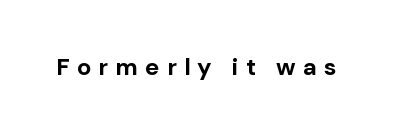
Decoration check: the copy has no underline. The face used here is rendered with a markedly widened letterfit. Nope, not italic — everything's standing straight. Summary of weight: heavy, a full bold.
